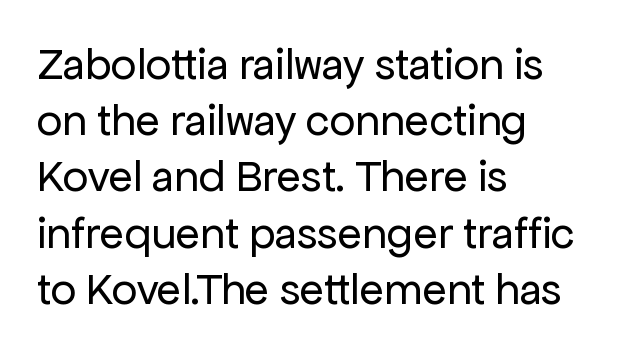
The image shows 45 px regular-weight sans-serif type, upright; set left-aligned, normal line spacing (1.25x), normal letter spacing, not underlined; low stroke contrast and a medium x-height.
